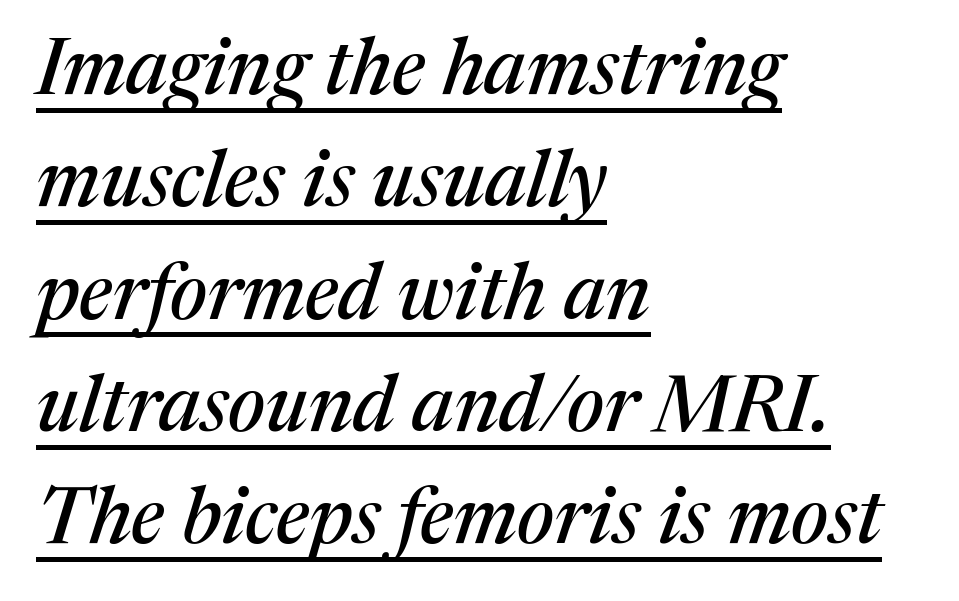
Q: Is the text italic (slanted)? A: Yes, it leans right by about 17 degrees.
Q: Is the typeface a serif or a sans-serif typeface? A: Serif.
Q: Is the text underlined? A: Yes.
Q: How is the paragraph aligned? A: Left-aligned.
Q: Is the spacing between letters normal or unusually wide? A: Normal.
Q: Is the spacing between lines tight, normal or loose? A: Normal.
Q: Width (condensed, normal, or wide)? A: Normal.
Q: Stroke contrast? A: Medium.
Q: x-height? A: Medium.
Q: Monospaced? A: No.
